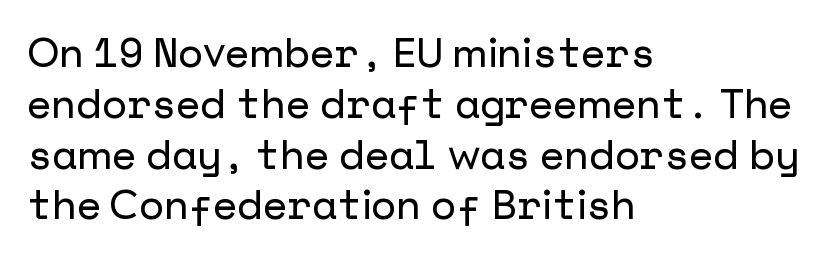
The image shows 40 px sans-serif type, upright; set left-aligned, normal line spacing (1.27x), normal letter spacing, not underlined; low stroke contrast and a medium x-height.
